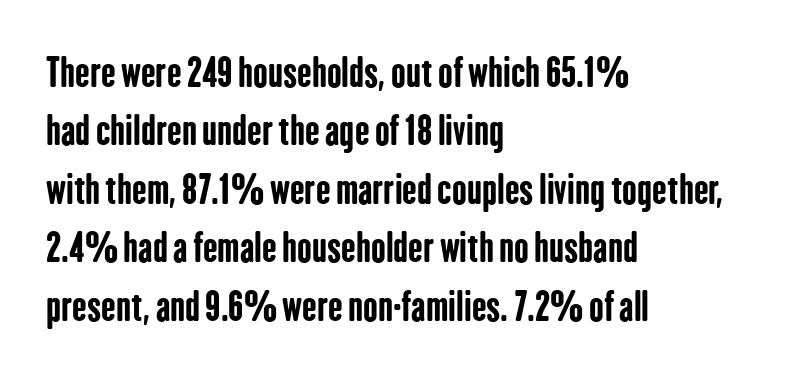
The lines in this sample share a left origin and differ only in where they stop. Leading matches the norm, producing a regular column. Strong, thick strokes mark this as bold type. Look at the tracking — it's just the regular setting, nothing added.
